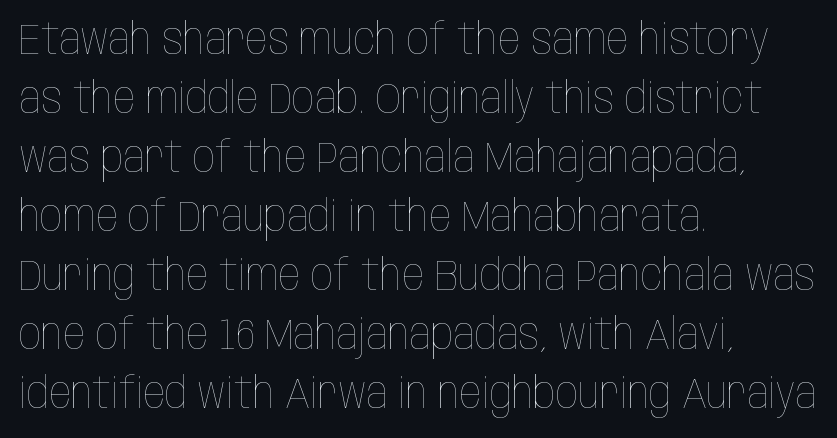
{"italic": "no", "bold": "no", "weight": "thin", "width": "condensed", "stroke_contrast": "low", "x_height": "large", "monospaced": "no", "underline": "no", "align": "left", "line_spacing": "normal", "line_spacing_ratio": 1.34, "letter_spacing": "normal", "letter_spacing_em": 0.0, "glyph_px": 44}
